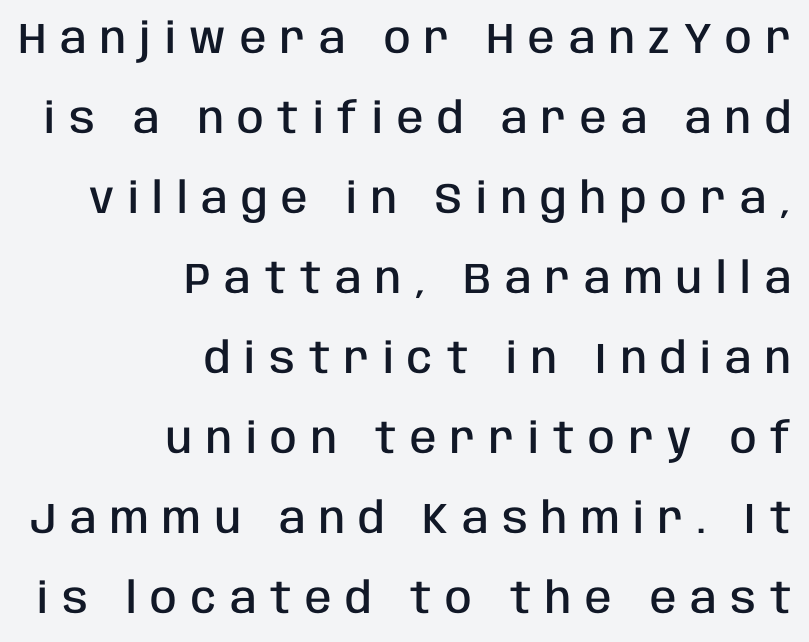
{"serif": "no", "italic": "no", "bold": "semi", "weight": "semibold", "width": "condensed", "stroke_contrast": "low", "x_height": "large", "monospaced": "no", "underline": "no", "align": "right", "line_spacing_ratio": 1.86, "letter_spacing": "wide", "letter_spacing_em": 0.32, "glyph_px": 43}
